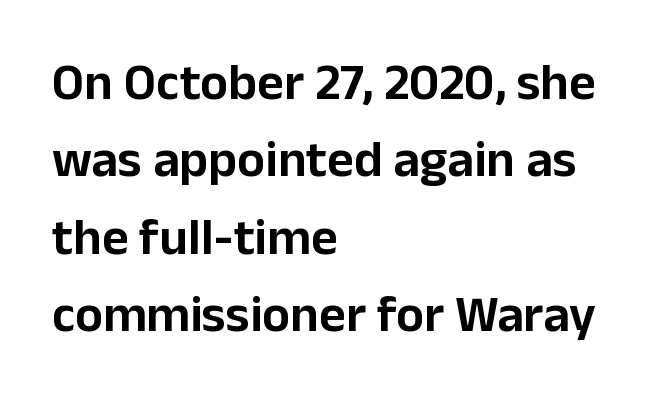
The image shows 52 px sans-serif type, upright; set left-aligned, normal line spacing (1.49x), normal letter spacing, not underlined; low stroke contrast and a medium x-height.
